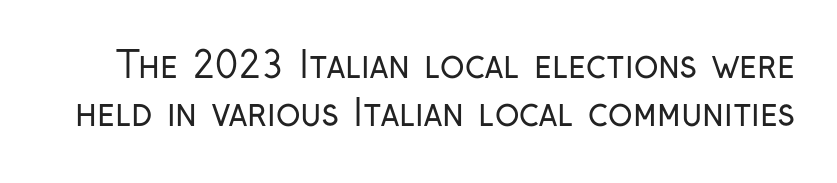
Q: Is the text bold? A: No.
Q: Is the text italic (slanted)? A: No, it is upright.
Q: Is the typeface a serif or a sans-serif typeface? A: Sans-serif.
Q: Is the text underlined? A: No.
Q: Is the spacing between letters normal or unusually wide? A: Normal.
Q: Is the spacing between lines tight, normal or loose? A: Normal.
Q: Width (condensed, normal, or wide)? A: Condensed.
Q: Stroke contrast? A: Low.
Q: x-height? A: Medium.
Q: Monospaced? A: No.
